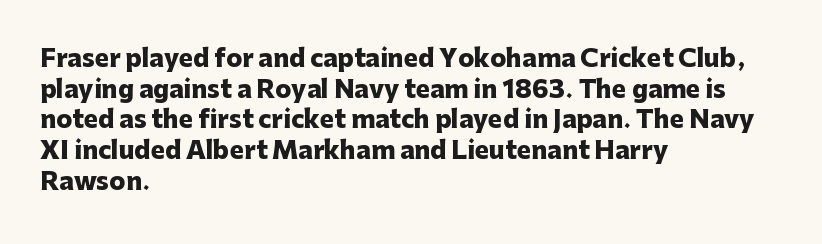
The image shows 24 px bold type, upright; set left-aligned, normal line spacing (1.28x), normal letter spacing, not underlined.
